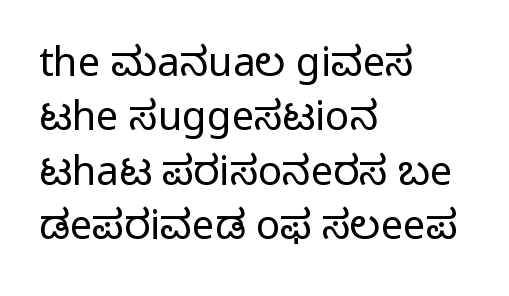
The lines sit at an ordinary, default distance from one another. The setting favours the left margin, as ordinary paragraphs usually do. Upright lettering throughout. Nothing unusual about the tracking: characters are spaced as the font intends. Here the designer chose a conventional face with non-uniform glyph widths.
